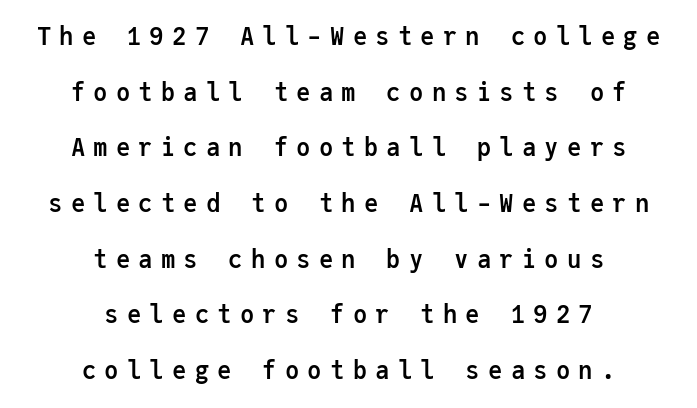
Q: Is the text bold? A: Yes.
Q: Is the text italic (slanted)? A: No, it is upright.
Q: Is the text underlined? A: No.
Q: How is the paragraph aligned? A: Centered.
Q: Is the spacing between letters normal or unusually wide? A: Unusually wide.
Q: Is the spacing between lines tight, normal or loose? A: Loose.
